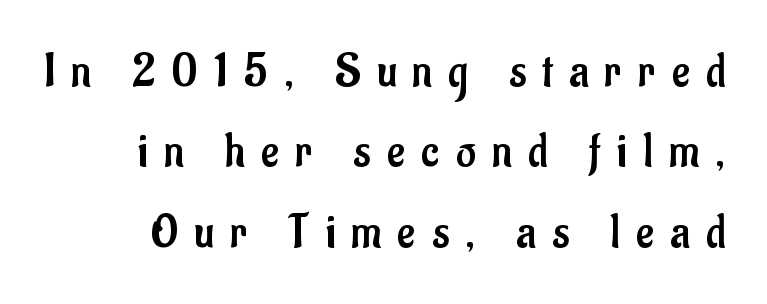
The weight tops out at a normal text grade. Note: no serifs on the glyphs. The area under the type is left untouched. How would I describe the line gaps? Plain and ordinary. Note the varied advance widths — an 'i' is clearly narrower than an 'm'.
